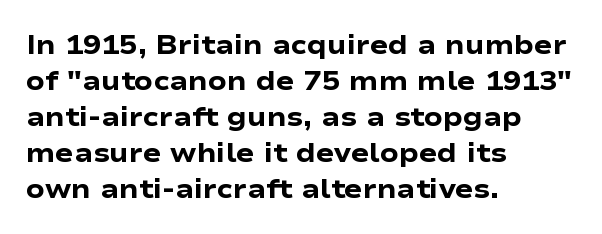
Is there much room between lines? A standard amount, neither cramped nor airy. This rendering features lettering with no underline. The typography opts for an upright posture over an oblique one. Standard letterfit; no display-style spreading of the glyphs. Line starts are locked; line ends wander. Heavy-handed strokes throughout: this text is bold.
